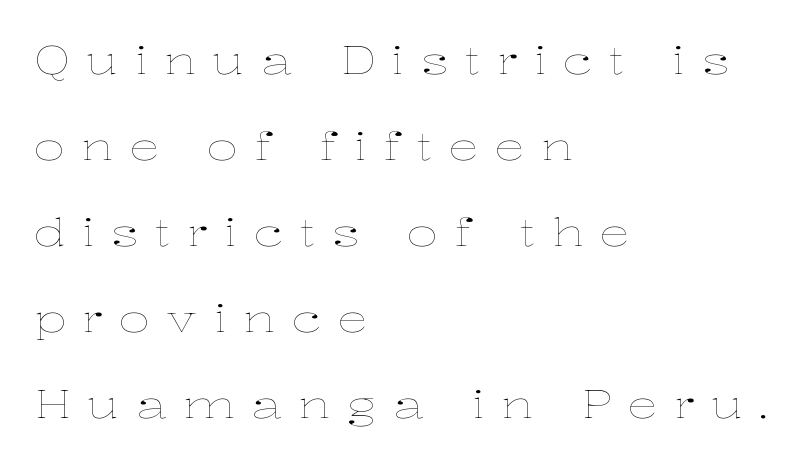
The image shows 38 px thin, wide type, upright; set left-aligned, loose line spacing (2.26x), unusually wide letter spacing (+0.43 em), not underlined; low stroke contrast and a medium x-height.
